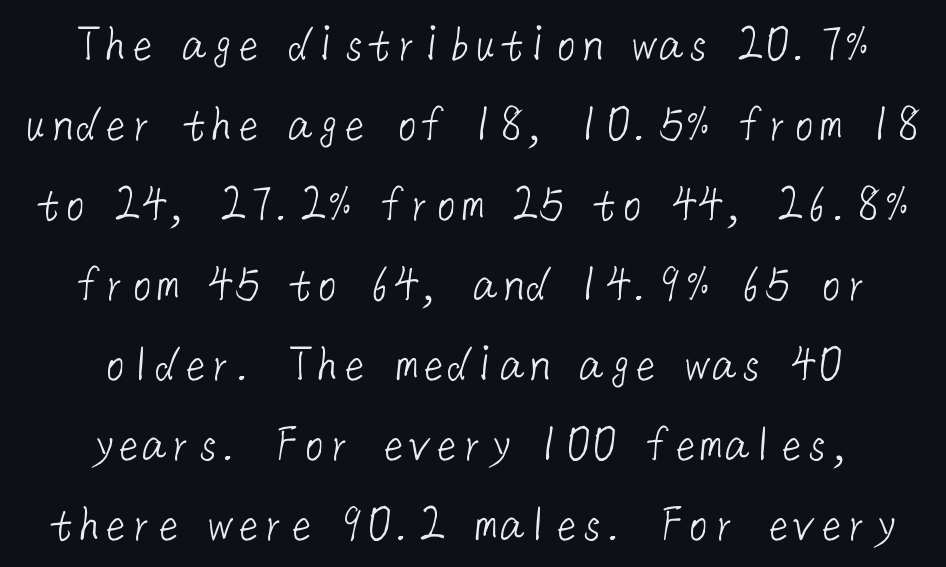
Q: Is the text bold? A: No.
Q: Is the typeface a serif or a sans-serif typeface? A: Sans-serif.
Q: Is the text underlined? A: No.
Q: How is the paragraph aligned? A: Centered.
Q: Is the spacing between letters normal or unusually wide? A: Normal.
Q: Is the spacing between lines tight, normal or loose? A: Normal.
Q: Width (condensed, normal, or wide)? A: Normal.
Q: Stroke contrast? A: Low.
Q: x-height? A: Medium.
